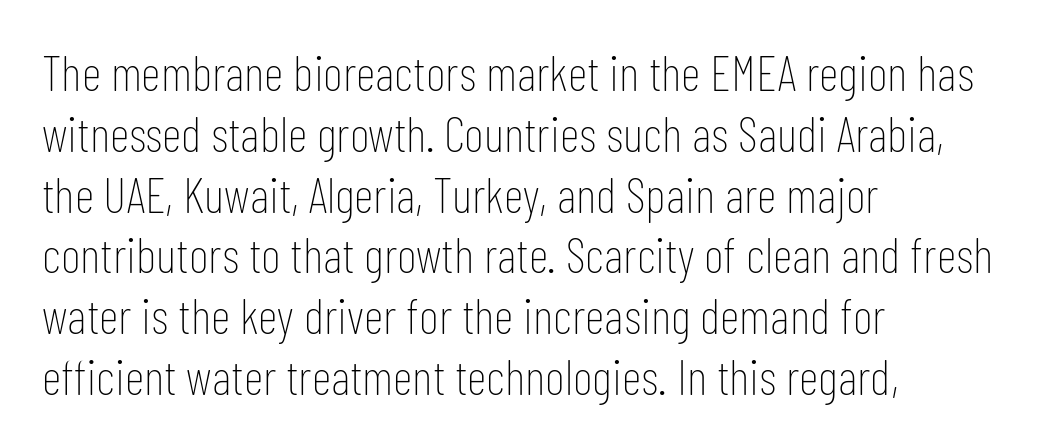
The image shows 49 px thin, condensed sans-serif type, upright; set left-aligned, line spacing 1.24x, normal letter spacing, not underlined; low stroke contrast and a medium x-height.
